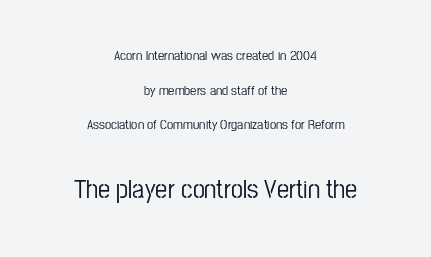
The image shows 27 px text type, upright; set centered, loose line spacing (2.47x), normal letter spacing, not underlined; the second (bottom) block is 1.93x larger.
